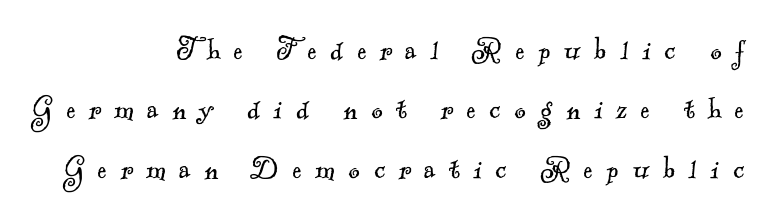
The image shows 35 px light serif type; set right-aligned, normal line spacing (1.7x), unusually wide letter spacing (+0.39 em), not underlined; a small x-height.
